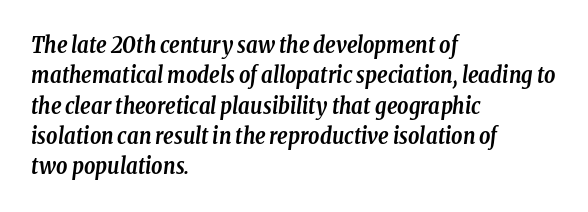
Horizontal alignment here is leftward, the default for most running prose. Italic: yes, the glyphs are oblique. Beneath every word, the page is bare. Words appear dense and cohesive because spacing is normal. These lines carry a lot of weight — the face is fully bold. A normal amount of white space separates one row of letters from the next.
